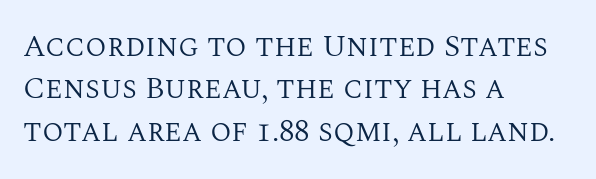
The image shows 31 px regular-weight serif type, upright; set left-aligned, normal line spacing (1.37x), normal letter spacing, not underlined; medium stroke contrast and a large x-height.
